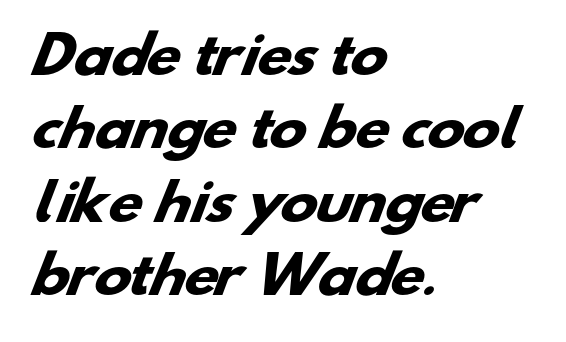
{"serif": "no", "bold": "yes", "weight": "heavy", "width": "wide", "stroke_contrast": "low", "x_height": "small", "monospaced": "no", "underline": "no", "align": "left", "line_spacing": "normal", "line_spacing_ratio": 1.47, "letter_spacing": "normal", "letter_spacing_em": 0.0, "glyph_px": 50}
